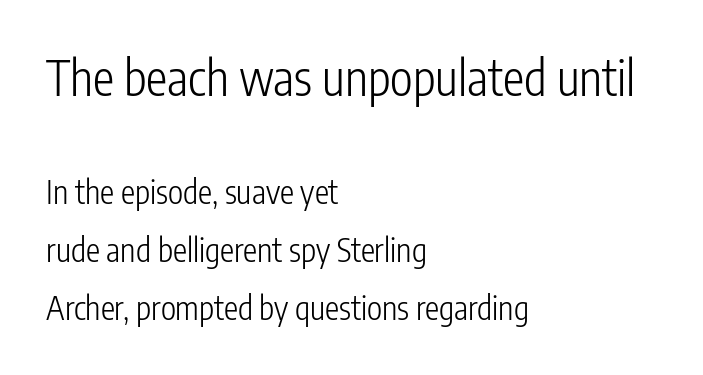
{"serif": "no", "italic": "no", "bold": "no", "weight": "light", "width": "condensed", "stroke_contrast": "low", "x_height": "medium", "monospaced": "no", "underline": "no", "align": "left", "line_spacing_ratio": 1.81, "letter_spacing": "normal", "letter_spacing_em": 0.0, "larger_block": "first", "size_ratio": 1.5, "glyph_px": 48}
